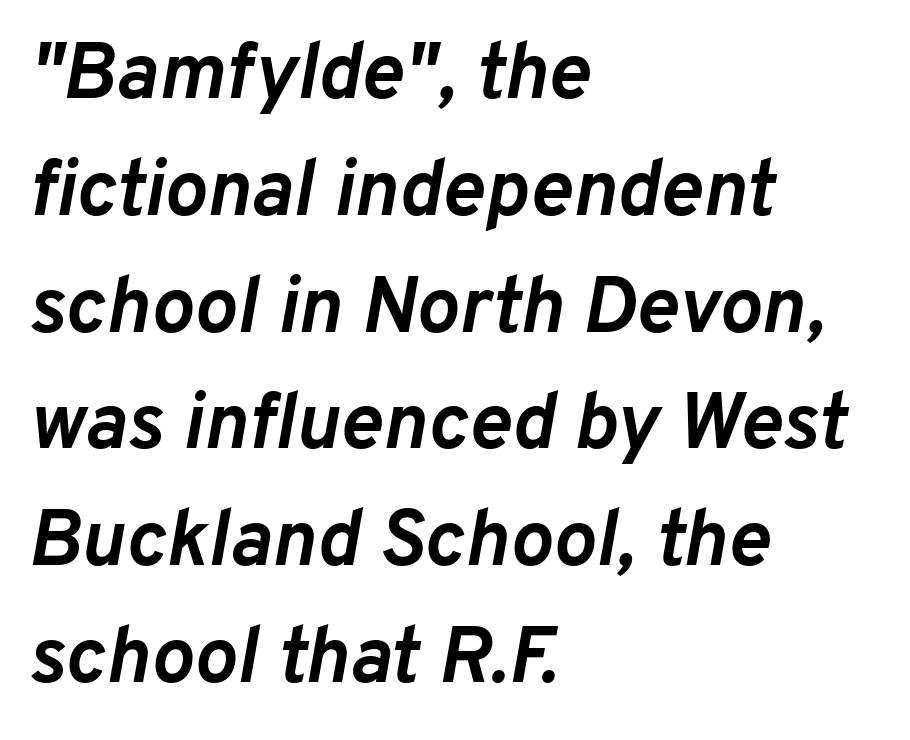
{"italic": "yes", "lean": "right", "slant_degrees": 10, "bold": "yes", "weight": "semibold", "width": "normal", "stroke_contrast": "low", "x_height": "medium", "monospaced": "no", "underline": "no", "align": "left", "line_spacing": "normal", "line_spacing_ratio": 1.46, "letter_spacing": "normal", "letter_spacing_em": 0.0, "glyph_px": 80}
